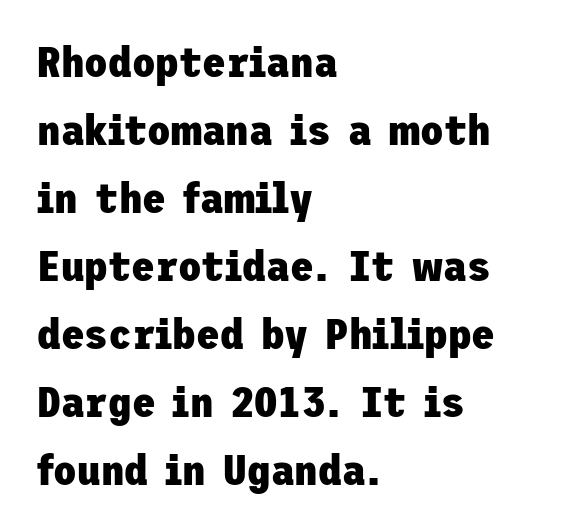
{"serif": "no", "italic": "no", "bold": "yes", "weight": "heavy", "width": "normal", "stroke_contrast": "low", "x_height": "medium", "underline": "no", "align": "left", "line_spacing": "normal", "line_spacing_ratio": 1.58, "letter_spacing": "normal", "letter_spacing_em": 0.0, "glyph_px": 43}
